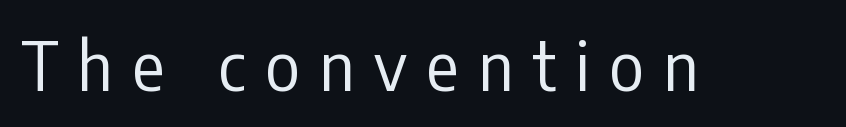
Q: Is the text bold? A: No.
Q: Is the text italic (slanted)? A: No, it is upright.
Q: Is the typeface a serif or a sans-serif typeface? A: Sans-serif.
Q: Is the text underlined? A: No.
Q: Is the spacing between letters normal or unusually wide? A: Unusually wide.
Q: Width (condensed, normal, or wide)? A: Condensed.
Q: Stroke contrast? A: Low.
Q: x-height? A: Medium.
Q: Monospaced? A: No.
